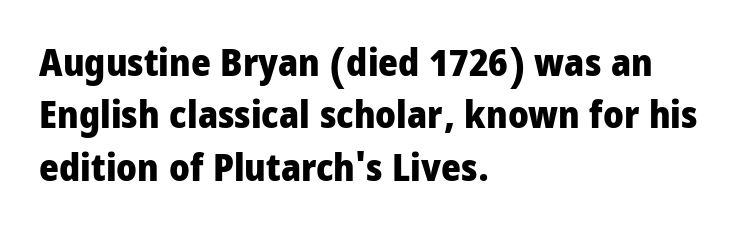
Teacher's note: observe the even left margin — that is flush-left alignment. Think of a printed novel: that variable character pitch is what you see here. Does the lettering tilt? It doesn't — this is upright. You can tell from the bare stems that sans-serif type was used.
